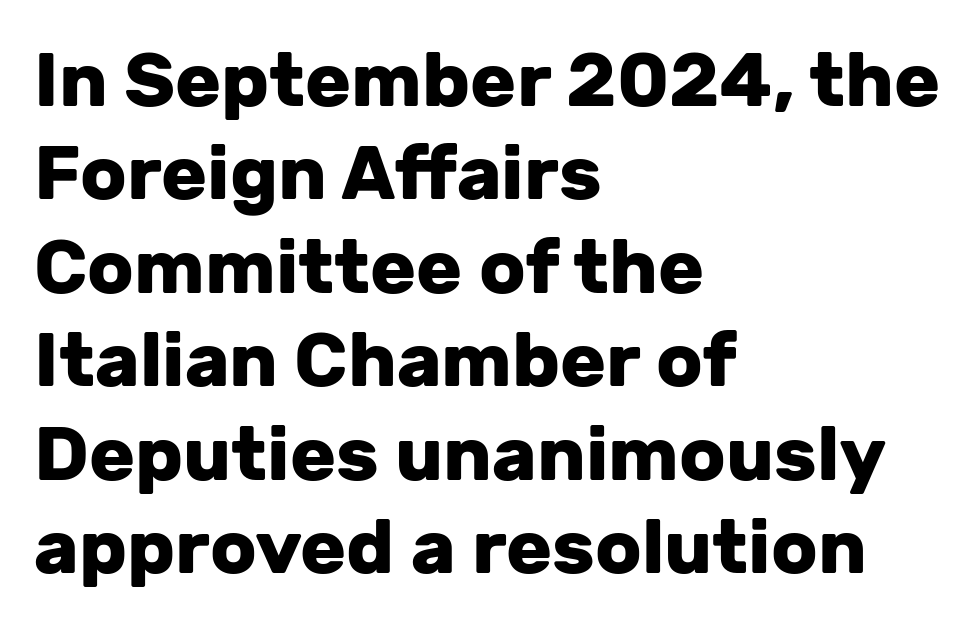
Tracking value appears to be zero — textbook default spacing. Underline: absent. Line starts are locked; line ends wander. No feet cap the strokes, marking this as sans-serif type. The lettering holds an erect, upright posture throughout.
